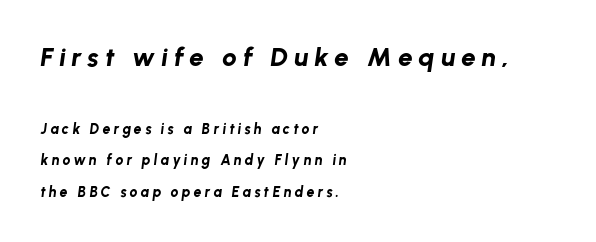
The leading is generous, giving the passage an open texture. The ragged edge is on the right, which tells us the setting is flush left. Between one letter and the next there's a generous, obvious gap. Underlining? Definitely not there. The letters in the upper block stand taller than those in the block below.
